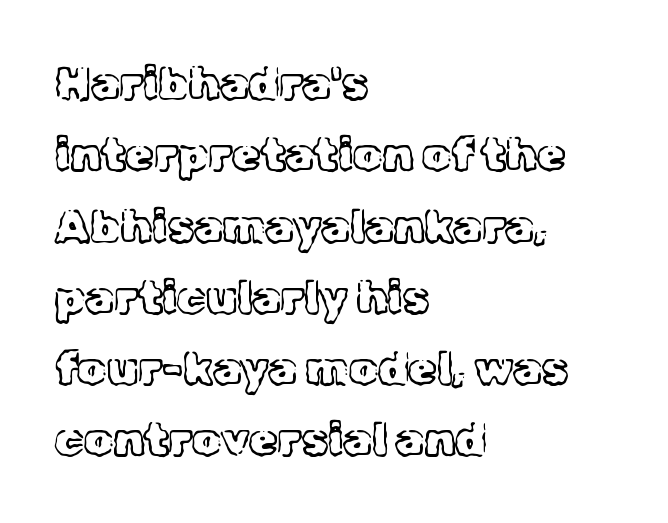
Q: Is the text bold? A: No.
Q: Is the text italic (slanted)? A: No, it is upright.
Q: Is the typeface a serif or a sans-serif typeface? A: Serif.
Q: Is the text underlined? A: No.
Q: How is the paragraph aligned? A: Left-aligned.
Q: Is the spacing between letters normal or unusually wide? A: Normal.
Q: Is the spacing between lines tight, normal or loose? A: Normal.
Q: Width (condensed, normal, or wide)? A: Normal.
Q: x-height? A: Medium.
Q: Monospaced? A: No.
